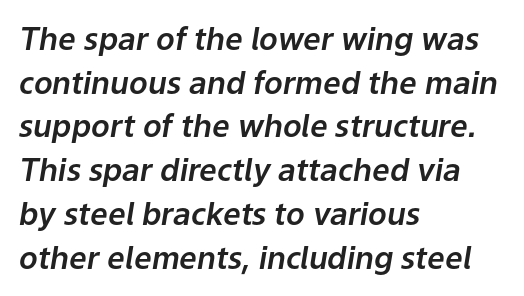
{"italic": "yes", "lean": "right", "slant_degrees": 9, "width": "normal", "stroke_contrast": "low", "x_height": "medium", "monospaced": "no", "underline": "no", "align": "left", "line_spacing": "normal", "line_spacing_ratio": 1.41, "letter_spacing": "normal", "letter_spacing_em": 0.0, "glyph_px": 31}
